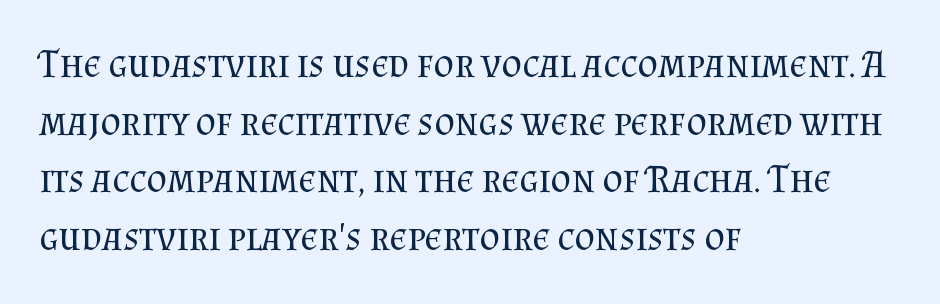
Posture: straight, roman, zero tilt. Only glyphs here, with clear space below each row. Line starts are locked; line ends wander. Successive baselines arrive at the customary interval. This sample uses a serif face.
